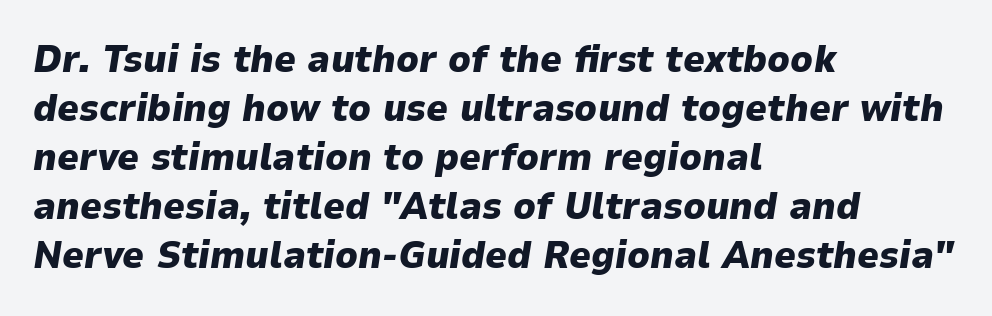
The image shows 38 px heavy type, italic (leaning right); set left-aligned, normal line spacing (1.29x), normal letter spacing, not underlined; low stroke contrast and a medium x-height.
